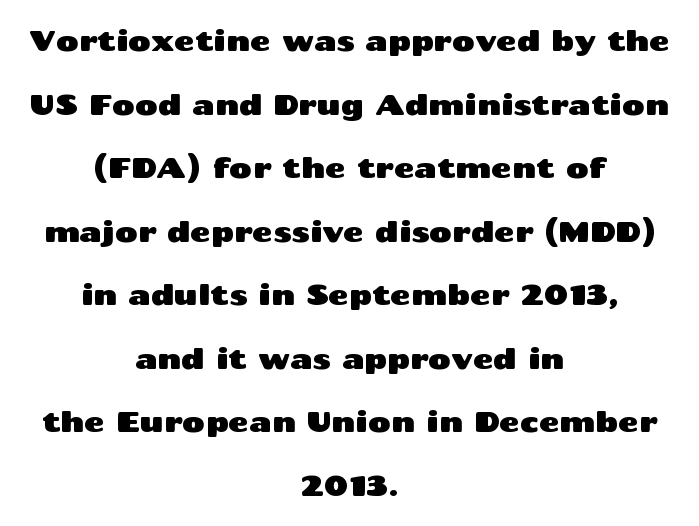
Q: Is the text italic (slanted)? A: No, it is upright.
Q: Is the typeface a serif or a sans-serif typeface? A: Sans-serif.
Q: Is the text underlined? A: No.
Q: How is the paragraph aligned? A: Centered.
Q: Is the spacing between letters normal or unusually wide? A: Normal.
Q: Is the spacing between lines tight, normal or loose? A: Loose.
Q: Width (condensed, normal, or wide)? A: Wide.
Q: Stroke contrast? A: Medium.
Q: x-height? A: Medium.
Q: Monospaced? A: No.
